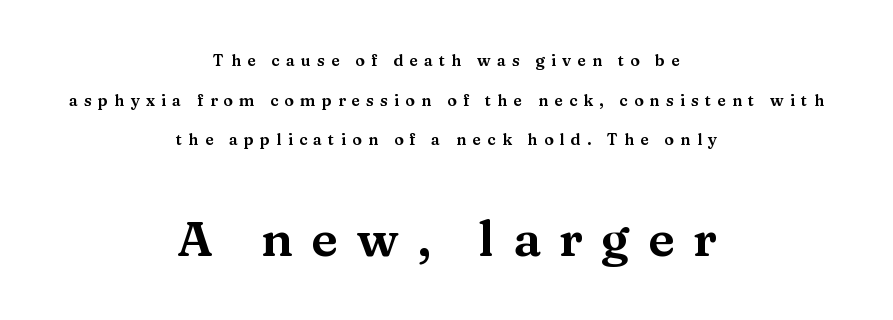
{"serif": "yes", "italic": "no", "width": "wide", "stroke_contrast": "medium", "x_height": "medium", "monospaced": "no", "underline": "no", "align": "center", "line_spacing": "loose", "line_spacing_ratio": 2.48, "letter_spacing": "wide", "letter_spacing_em": 0.38, "larger_block": "second", "size_ratio": 3.06, "glyph_px": 49}
